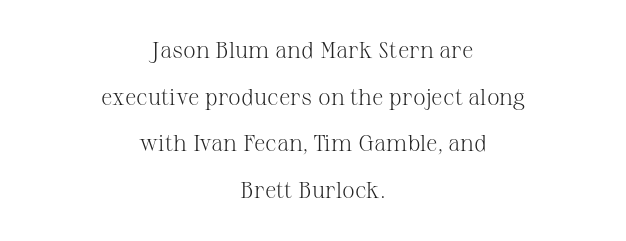
Q: Is the text bold? A: No.
Q: Is the text italic (slanted)? A: No, it is upright.
Q: Is the text underlined? A: No.
Q: How is the paragraph aligned? A: Centered.
Q: Is the spacing between letters normal or unusually wide? A: Normal.
Q: Is the spacing between lines tight, normal or loose? A: Loose.
